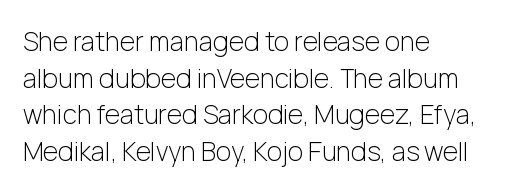
Q: Is the text bold? A: No.
Q: Is the text italic (slanted)? A: No, it is upright.
Q: Is the text underlined? A: No.
Q: How is the paragraph aligned? A: Left-aligned.
Q: Is the spacing between letters normal or unusually wide? A: Normal.
Q: Is the spacing between lines tight, normal or loose? A: Normal.
